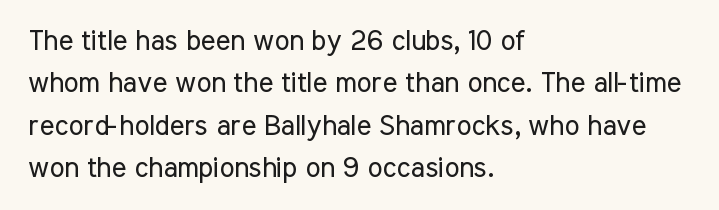
Here the designer chose a conventional face with non-uniform glyph widths. Honestly, the row spacing looks completely unremarkable. The characters are drawn with everyday or finer stroke widths. Classification — sans serif. Designer's note — italics off, roman on.
